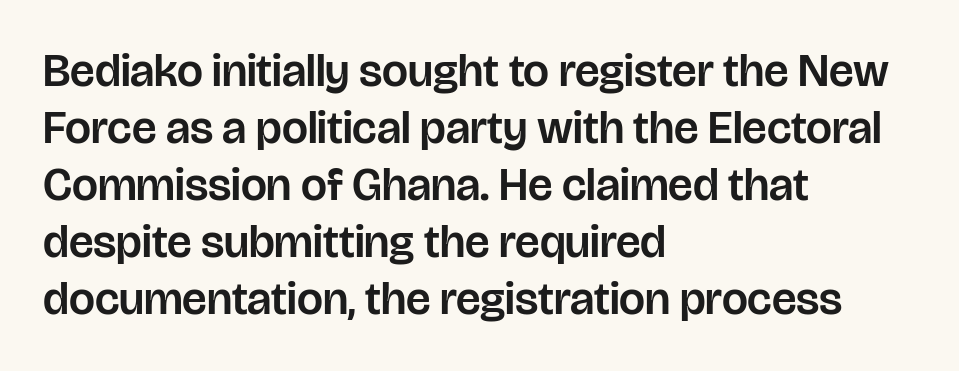
Q: Is the text italic (slanted)? A: No, it is upright.
Q: Is the typeface a serif or a sans-serif typeface? A: Sans-serif.
Q: Is the text underlined? A: No.
Q: How is the paragraph aligned? A: Left-aligned.
Q: Is the spacing between letters normal or unusually wide? A: Normal.
Q: Width (condensed, normal, or wide)? A: Normal.
Q: Stroke contrast? A: Low.
Q: x-height? A: Large.
Q: Monospaced? A: No.
